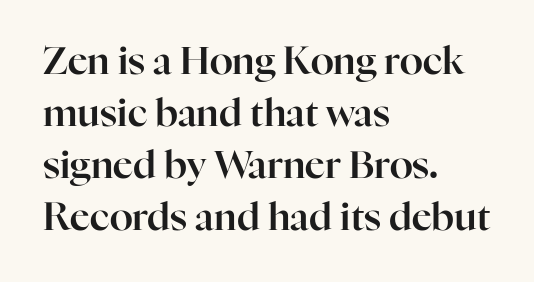
{"serif": "yes", "italic": "no", "width": "normal", "stroke_contrast": "high", "x_height": "medium", "monospaced": "no", "underline": "no", "align": "left", "line_spacing": "normal", "line_spacing_ratio": 1.37, "letter_spacing": "normal", "letter_spacing_em": 0.0, "glyph_px": 38}
